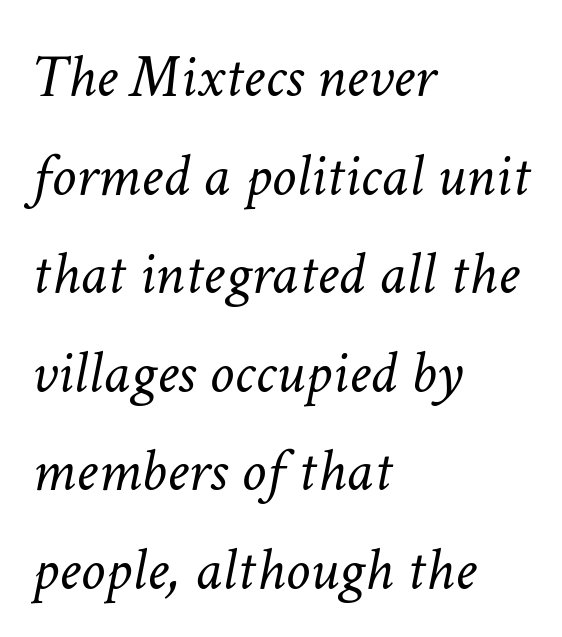
Which margin do the lines hug? The left one — the right edge is uneven. Quick note: italic. Is the letter spacing exaggerated? No — it looks like the ordinary default. Leading matches the norm, producing a regular column.
